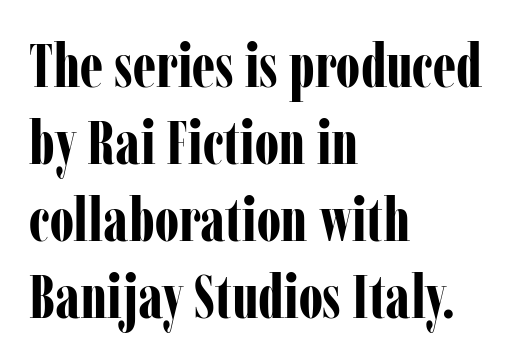
{"serif": "yes", "italic": "no", "bold": "yes", "weight": "bold", "width": "condensed", "stroke_contrast": "low", "x_height": "medium", "monospaced": "no", "underline": "no", "align": "left", "line_spacing": "normal", "line_spacing_ratio": 1.26, "letter_spacing": "normal", "letter_spacing_em": 0.0, "glyph_px": 61}
